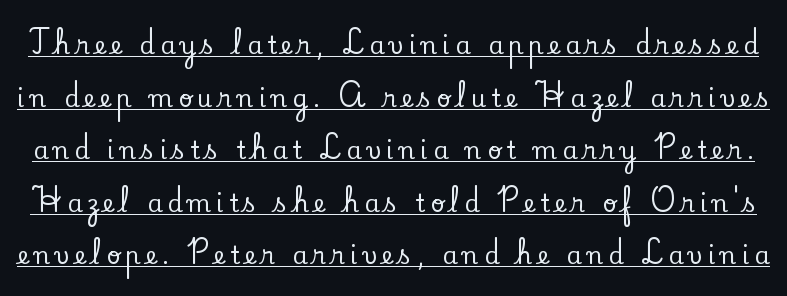
Q: Is the text italic (slanted)? A: No, it is upright.
Q: Is the text underlined? A: Yes.
Q: Is the spacing between letters normal or unusually wide? A: Unusually wide.
Q: Is the spacing between lines tight, normal or loose? A: Loose.
